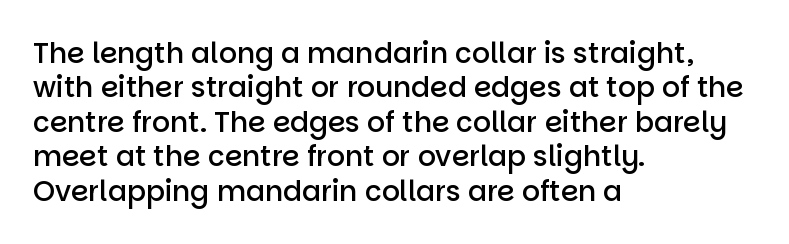
The image shows 28 px semibold sans-serif type, upright; set left-aligned, line spacing 1.23x, normal letter spacing, not underlined; low stroke contrast and a large x-height.
